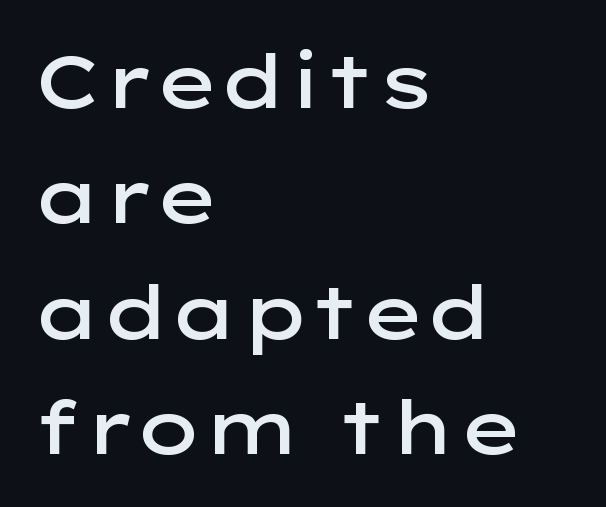
{"serif": "no", "italic": "no", "bold": "semi", "weight": "semibold", "width": "wide", "stroke_contrast": "low", "x_height": "medium", "monospaced": "no", "underline": "no", "align": "left", "line_spacing": "normal", "line_spacing_ratio": 1.54, "letter_spacing": "normal", "letter_spacing_em": 0.0, "glyph_px": 75}
